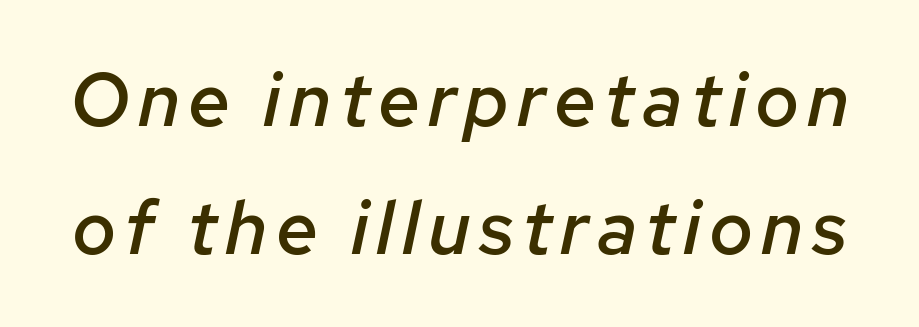
{"italic": "yes", "lean": "right", "slant_degrees": 12, "bold": "semi", "weight": "semibold", "width": "normal", "stroke_contrast": "low", "x_height": "medium", "monospaced": "no", "underline": "no", "line_spacing_ratio": 1.71, "glyph_px": 75}
